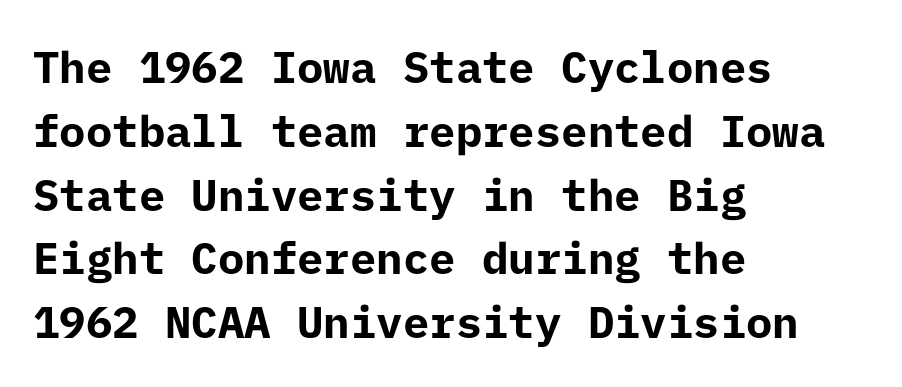
Q: Is the text bold? A: Yes.
Q: Is the text italic (slanted)? A: No, it is upright.
Q: Is the typeface a serif or a sans-serif typeface? A: Sans-serif.
Q: Is the text underlined? A: No.
Q: How is the paragraph aligned? A: Left-aligned.
Q: Is the spacing between letters normal or unusually wide? A: Normal.
Q: Is the spacing between lines tight, normal or loose? A: Normal.
Q: Width (condensed, normal, or wide)? A: Normal.
Q: Stroke contrast? A: Low.
Q: x-height? A: Medium.
